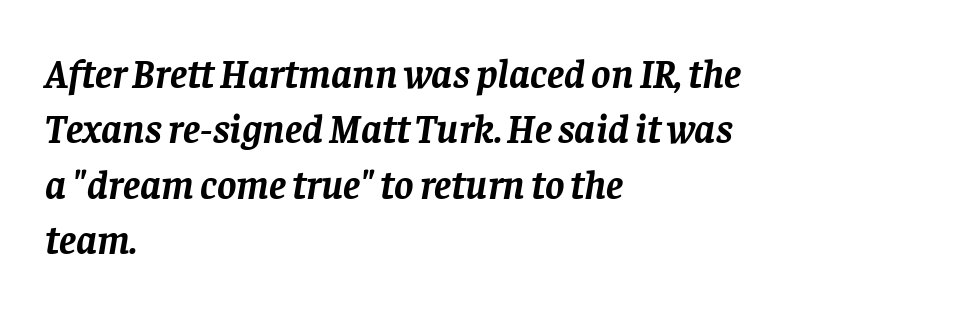
These lines were composed using italics. Caption: multi-line text, flush left, ragged right. The passage shown has conventional tracking throughout. Decoration check: the copy has no underline.
